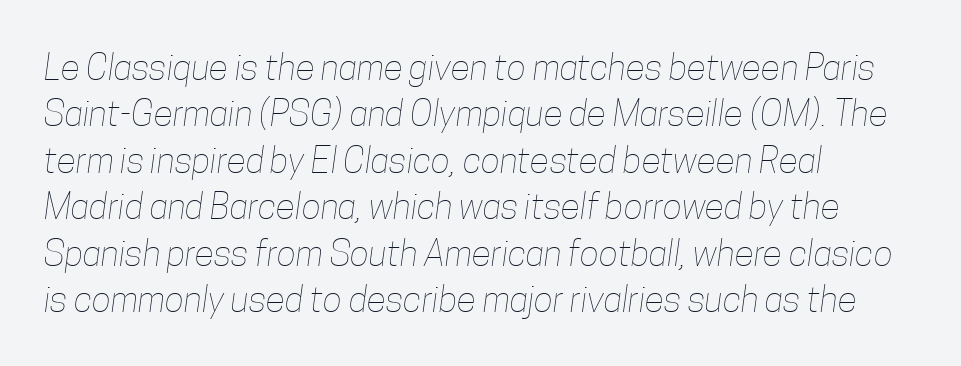
This block has exactly the height ordinary leading produces. Words appear dense and cohesive because spacing is normal. Character widths vary here, with narrow letters taking less room than wide ones. The weight would be labelled regular, book, light, or lighter still.
